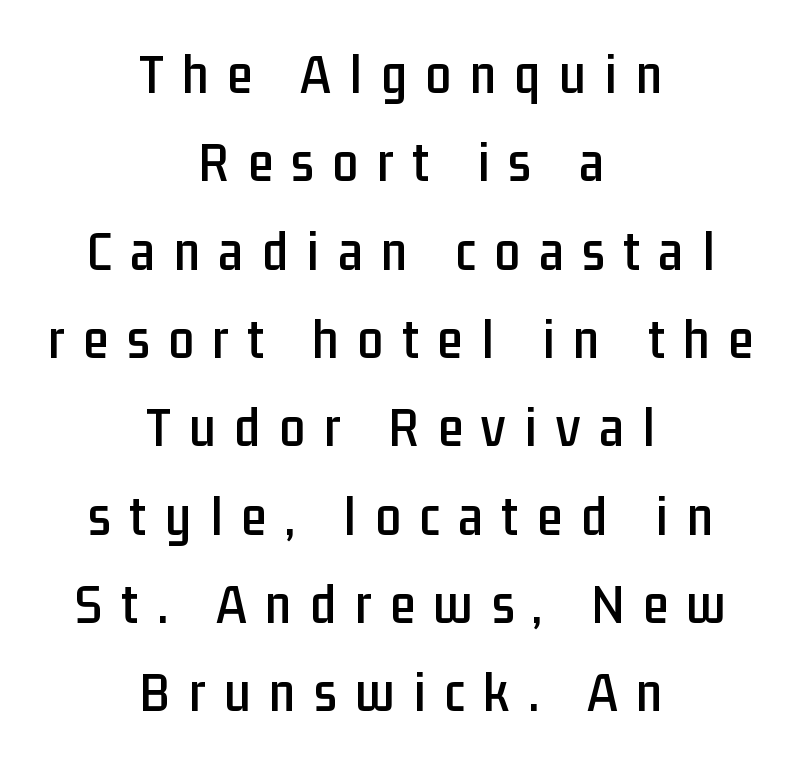
The image shows 57 px condensed sans-serif type, upright; set centered, normal line spacing (1.55x), unusually wide letter spacing (+0.33 em), not underlined; low stroke contrast and a medium x-height.
